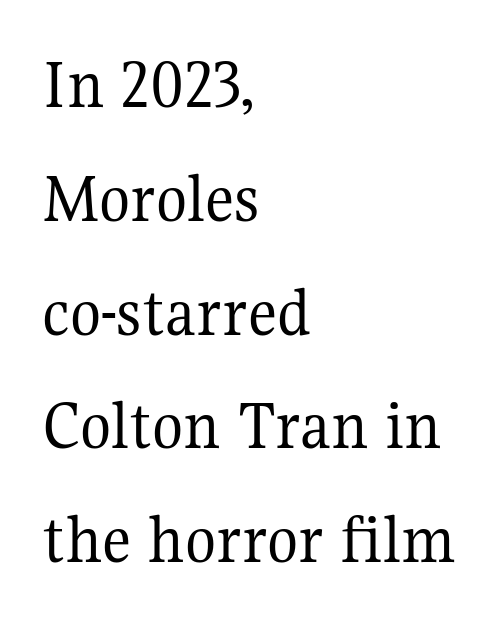
{"serif": "yes", "italic": "no", "bold": "no", "weight": "regular", "width": "normal", "stroke_contrast": "medium", "x_height": "medium", "monospaced": "no", "underline": "no", "align": "left", "line_spacing": "normal", "line_spacing_ratio": 1.58, "letter_spacing": "normal", "letter_spacing_em": 0.0, "glyph_px": 72}
